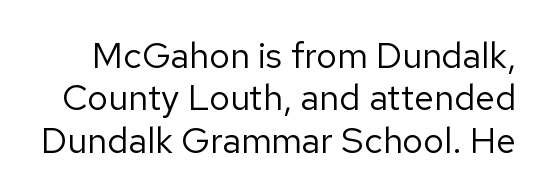
No letter is thick-stroked: the sample isn't bold. Letterform terminals end flat and unadorned throughout the passage. Spacing verdict: proportional, widths tailored to each character. Unmarked baselines from the first word to the last. Rendered with straight, roman letterforms. Is the letter spacing exaggerated? No — it looks like the ordinary default.
